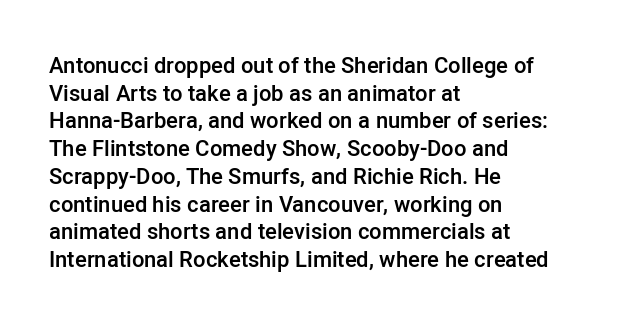
The image shows 22 px text type, upright; set left-aligned, normal line spacing (1.26x), normal letter spacing, not underlined.
